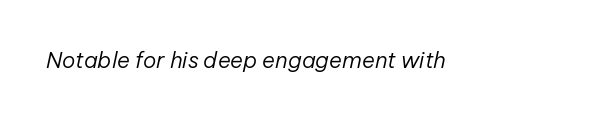
{"italic": "yes", "lean": "right", "slant_degrees": 12, "bold": "no", "underline": "no", "letter_spacing": "normal", "letter_spacing_em": 0.0, "glyph_px": 22}
